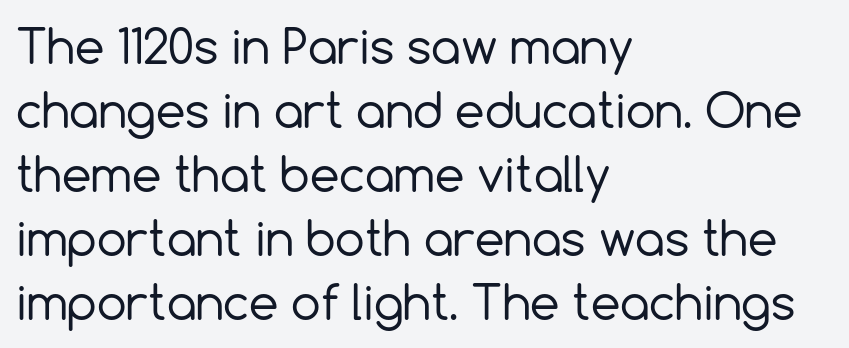
The setting favours the left margin, as ordinary paragraphs usually do. The glyphs in this specimen are sans serif. Think of a printed novel: that variable character pitch is what you see here. Leading: standard. The letters stand straight up with perfectly vertical stems. Standard letterfit; no display-style spreading of the glyphs.
